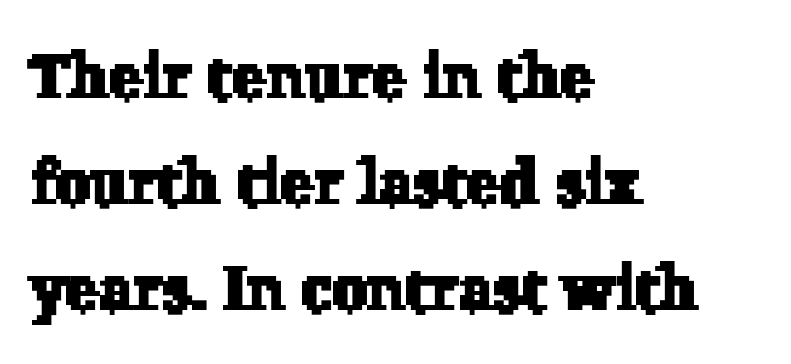
Honestly, the letter spacing is just normal — you wouldn't notice it. The face used here is proportionally spaced, like ordinary book or web type. Descenders hang freely into open space. The type family on display is of the serif kind. Reading down the block, your eye returns to a fixed left position each line. The lines sit at an ordinary, default distance from one another.
